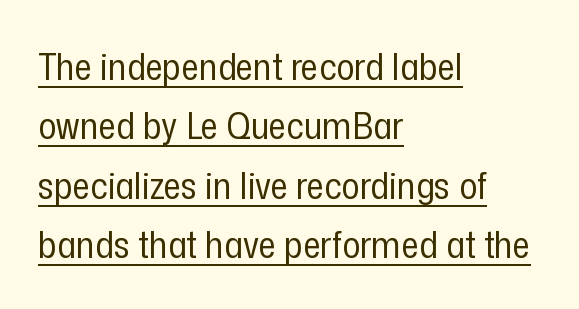
The image shows 38 px regular-weight, condensed sans-serif type, upright; set left-aligned, normal line spacing (1.56x), normal letter spacing, underlined; low stroke contrast and a medium x-height.
